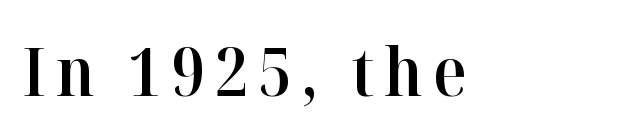
The image shows 68 px semibold serif type, upright; set left-aligned, not underlined; high stroke contrast and a medium x-height.
